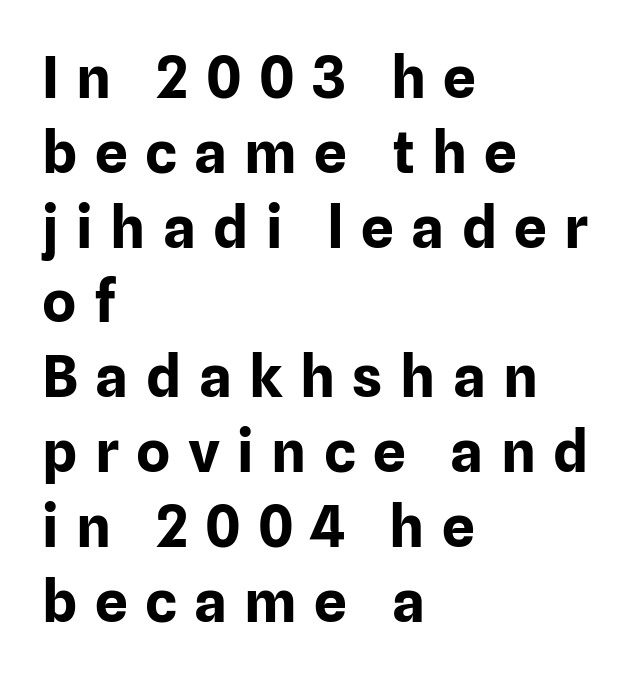
Think of a printed novel: that variable character pitch is what you see here. Does the type have serifs? No, each stem ends abruptly. Quick note: interline space is typical. Substantial extra tracking has been applied to these lines. In terms of posture, this sample is upright. The typesetter chose a ragged-right arrangement here.
